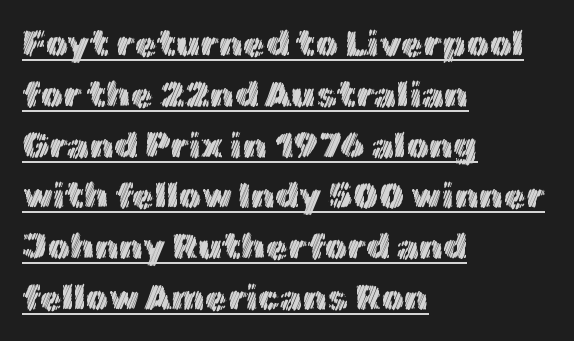
Q: Is the text italic (slanted)? A: No, it is upright.
Q: Is the text underlined? A: Yes.
Q: How is the paragraph aligned? A: Left-aligned.
Q: Is the spacing between letters normal or unusually wide? A: Normal.
Q: Is the spacing between lines tight, normal or loose? A: Normal.
Q: Width (condensed, normal, or wide)? A: Normal.
Q: x-height? A: Medium.
Q: Monospaced? A: No.
